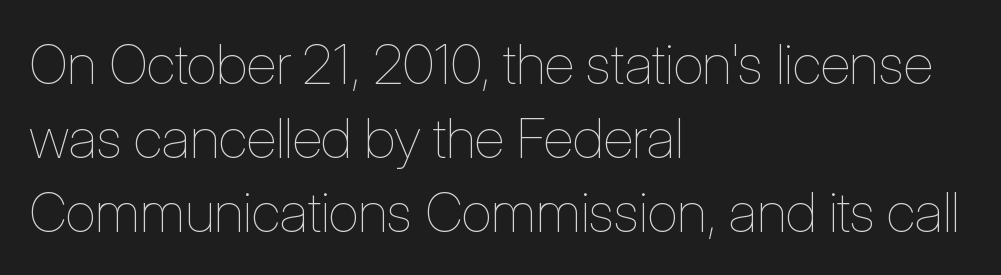
The image shows 56 px thin, condensed type, upright; set left-aligned, normal line spacing (1.32x), normal letter spacing, not underlined; low stroke contrast and a medium x-height.
